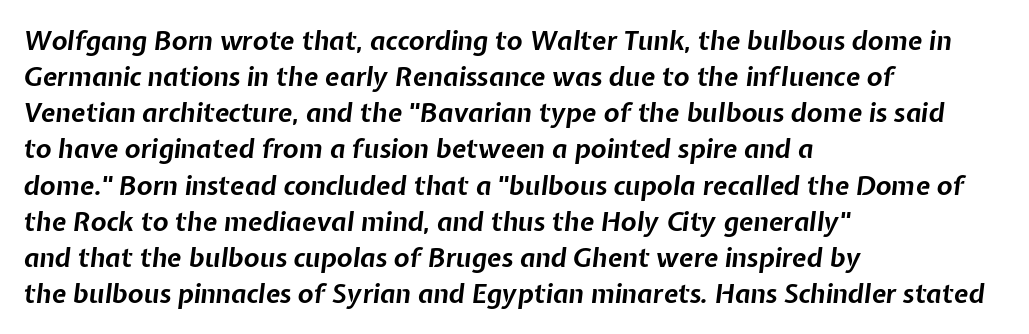
{"italic": "yes", "lean": "right", "slant_degrees": 7, "bold": "yes", "underline": "no", "align": "left", "line_spacing": "normal", "line_spacing_ratio": 1.39, "letter_spacing": "normal", "letter_spacing_em": 0.0, "glyph_px": 26}
